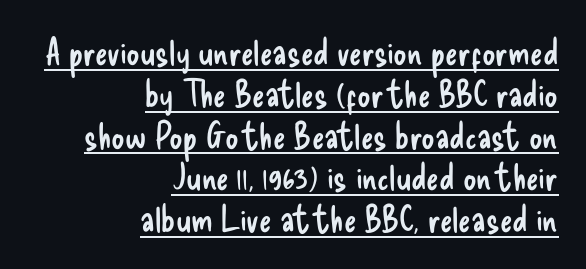
These lines huddle together more closely than default settings would place them. Note the varied advance widths — an 'i' is clearly narrower than an 'm'. Glance below the letters and you will spot a drawn line. Horizontally, the lines are justified to the trailing edge only. To sum up the face: it is a sans, with no serifs.
